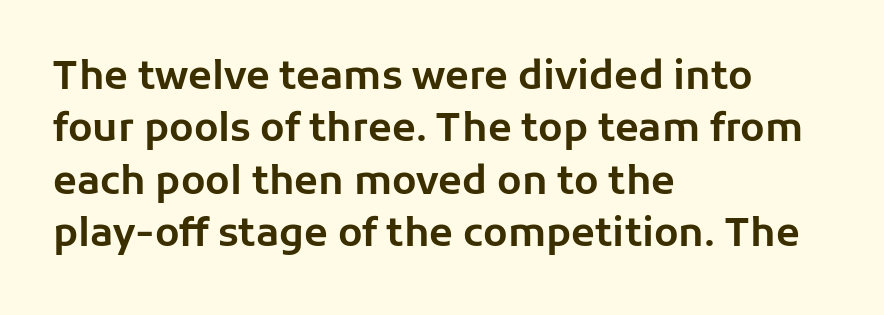
The letters stand upright; this is a roman face. Look at the tracking — it's just the regular setting, nothing added. Unmarked baselines from the first word to the last. The paragraph shown leans on its left margin.
